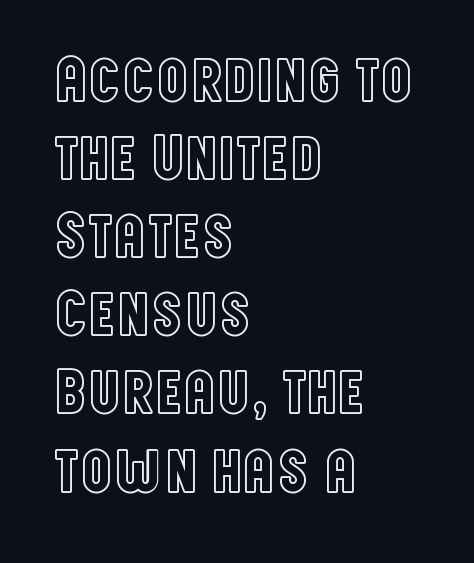
The image shows 63 px condensed type, upright; set left-aligned, line spacing 1.24x, normal letter spacing, not underlined; a large x-height.
